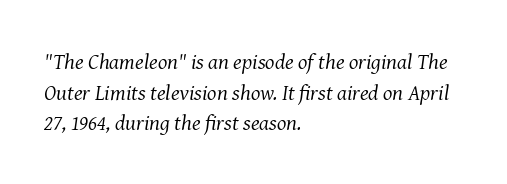
The words here are not underlined. The block of text has a typical density, with ordinary space between rows. The rendering applies a slant to the glyphs. Caption: multi-line text, flush left, ragged right. Inter-character spacing is left at the font's built-in metrics. Weight class: somewhere from thin through regular.
